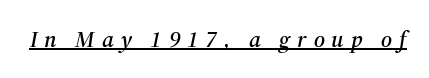
Q: Is the text italic (slanted)? A: Yes, it leans right by about 12 degrees.
Q: Is the text underlined? A: Yes.
Q: Is the spacing between letters normal or unusually wide? A: Unusually wide.
